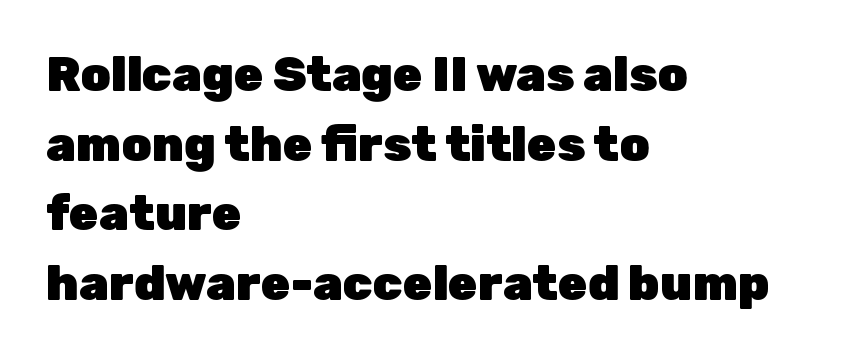
The image shows 48 px heavy sans-serif type, upright; set left-aligned, normal line spacing (1.45x), normal letter spacing, not underlined; low stroke contrast and a medium x-height.
